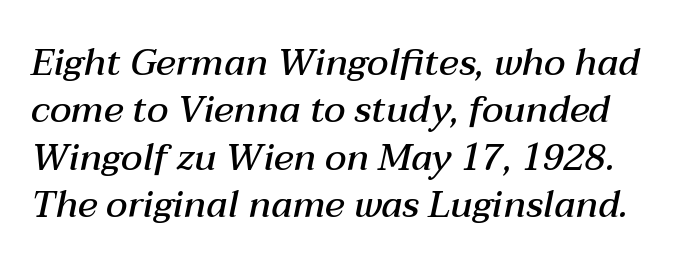
Default kerning and tracking; the words read as compact shapes. Just letters on the line, the space beneath them empty. The typography opts for an oblique posture over an upright one. The letters advance in unequal steps, a hallmark of proportional type. Line spacing here is normal.
